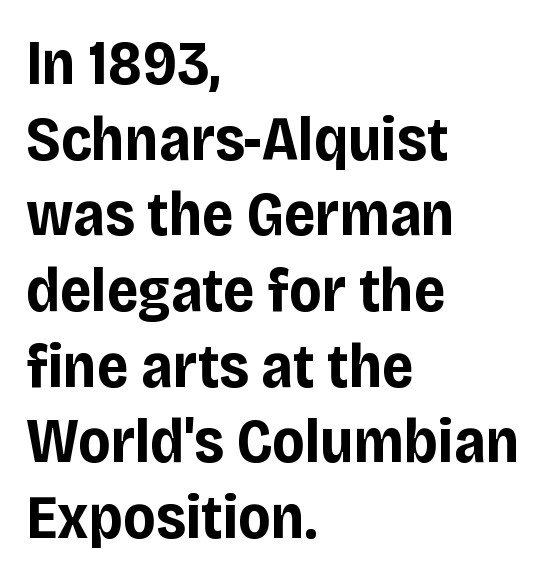
Nobody touched the tracking dial on this one. All the whitespace from short lines collects on the right. Stroke terminals: plain, sans-serif. Each letter keeps its own natural width here, so spacing adapts to shape. It's the straight-up-and-down kind of type. Check the space under the baseline: it is left empty.
